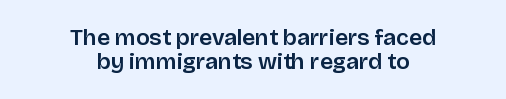
{"italic": "no", "underline": "no", "align": "center", "line_spacing": "tight", "line_spacing_ratio": 1.03, "letter_spacing": "normal", "letter_spacing_em": 0.0, "glyph_px": 23}
